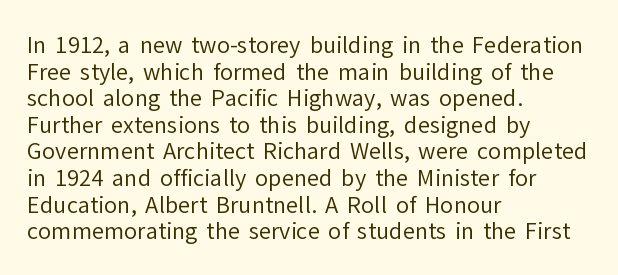
{"italic": "no", "bold": "no", "underline": "no", "align": "left", "line_spacing_ratio": 1.21, "letter_spacing": "normal", "letter_spacing_em": 0.0, "glyph_px": 22}
